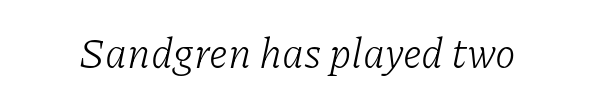
Q: Is the text bold? A: No.
Q: Is the text italic (slanted)? A: Yes, it leans right by about 11 degrees.
Q: Is the typeface a serif or a sans-serif typeface? A: Serif.
Q: Is the text underlined? A: No.
Q: Is the spacing between letters normal or unusually wide? A: Normal.
Q: Width (condensed, normal, or wide)? A: Normal.
Q: Stroke contrast? A: Low.
Q: x-height? A: Medium.
Q: Monospaced? A: No.
